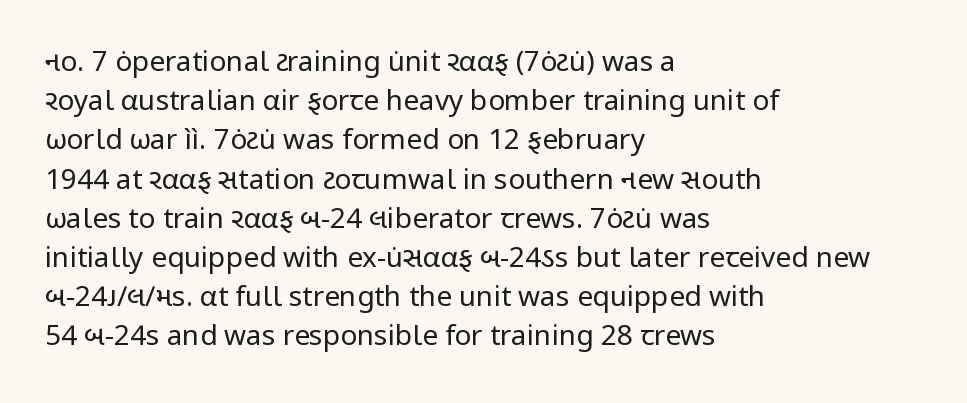
Q: Is the text bold? A: No.
Q: Is the text italic (slanted)? A: No, it is upright.
Q: Is the typeface a serif or a sans-serif typeface? A: Sans-serif.
Q: Is the text underlined? A: No.
Q: How is the paragraph aligned? A: Left-aligned.
Q: Is the spacing between letters normal or unusually wide? A: Normal.
Q: Is the spacing between lines tight, normal or loose? A: Normal.
Q: Width (condensed, normal, or wide)? A: Normal.
Q: Stroke contrast? A: Low.
Q: x-height? A: Medium.
Q: Monospaced? A: No.
